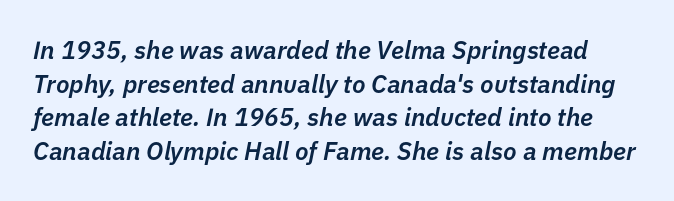
Q: Is the text bold? A: Semi-bold.
Q: Is the text italic (slanted)? A: Yes, it leans right by about 11 degrees.
Q: Is the text underlined? A: No.
Q: Is the spacing between letters normal or unusually wide? A: Normal.
Q: Is the spacing between lines tight, normal or loose? A: Normal.
